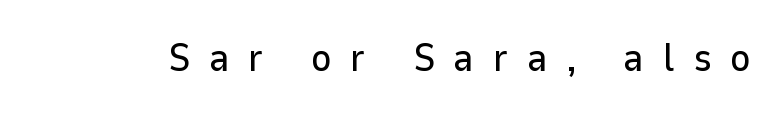
Q: Is the text italic (slanted)? A: No, it is upright.
Q: Is the typeface a serif or a sans-serif typeface? A: Sans-serif.
Q: Is the text underlined? A: No.
Q: Is the spacing between letters normal or unusually wide? A: Unusually wide.
Q: Width (condensed, normal, or wide)? A: Normal.
Q: Stroke contrast? A: Low.
Q: x-height? A: Medium.
Q: Monospaced? A: No.
